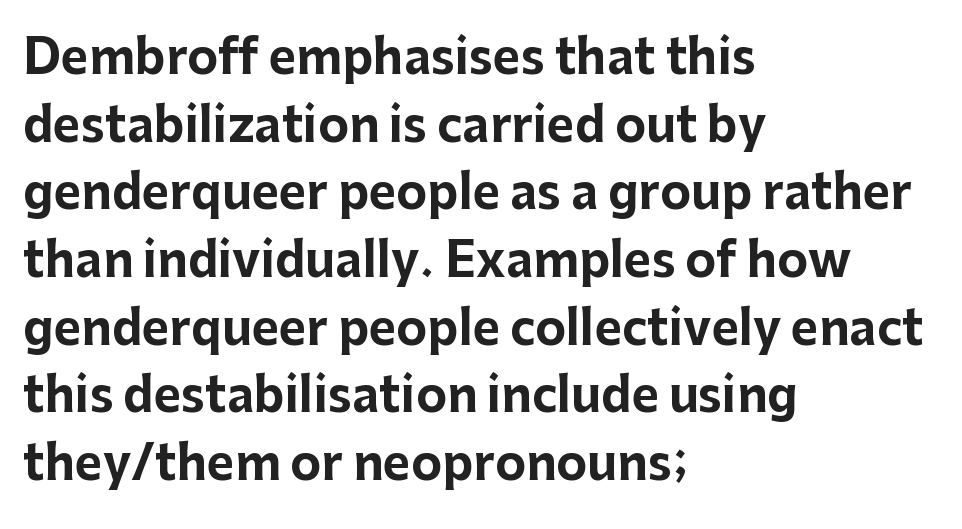
The letters advance in unequal steps, a hallmark of proportional type. Rows of type keep a routine distance in the vertical direction. As a designer I'd log this as weight 700, bold. Compared with a centered layout, this one pins lines to the left instead. The type is set solid horizontally, with unmodified tracking.
